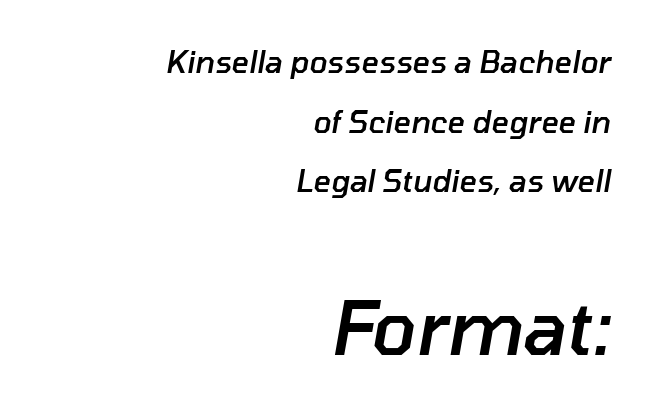
Q: Is the text bold? A: Semi-bold.
Q: Is the text italic (slanted)? A: Yes, it leans right by about 10 degrees.
Q: Is the text underlined? A: No.
Q: How is the paragraph aligned? A: Right-aligned.
Q: Is the spacing between letters normal or unusually wide? A: Normal.
Q: Is the spacing between lines tight, normal or loose? A: Loose.
Q: Which block of text is set in a larger size, the first (top) or the second (bottom)? A: The second (bottom) one.
Q: Width (condensed, normal, or wide)? A: Normal.
Q: Stroke contrast? A: Low.
Q: x-height? A: Medium.
Q: Monospaced? A: No.
